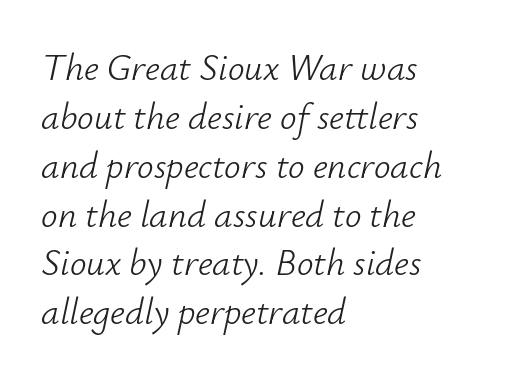
{"italic": "yes", "lean": "right", "slant_degrees": 12, "bold": "no", "weight": "light", "width": "normal", "stroke_contrast": "low", "x_height": "small", "monospaced": "no", "underline": "no", "align": "left", "line_spacing": "normal", "line_spacing_ratio": 1.32, "letter_spacing": "normal", "letter_spacing_em": 0.0, "glyph_px": 37}
